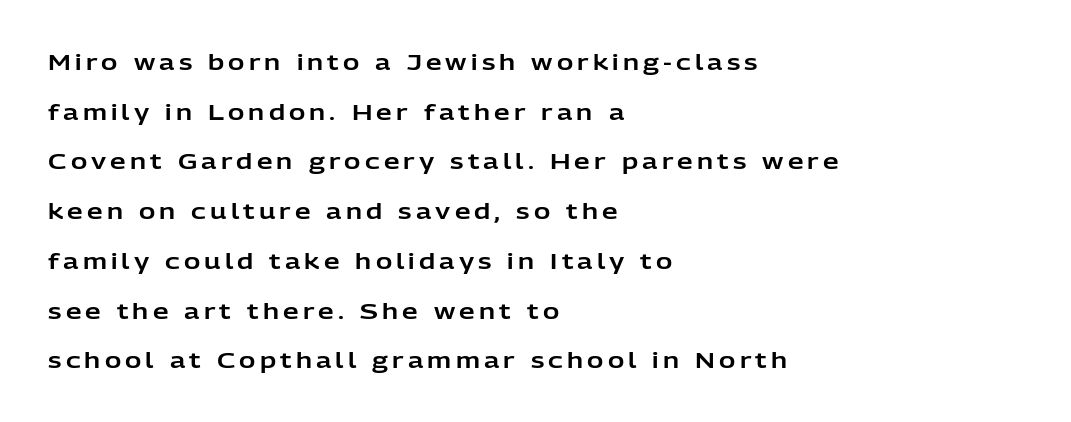
{"italic": "no", "underline": "no", "align": "left", "line_spacing": "loose", "line_spacing_ratio": 2.26, "glyph_px": 22}
